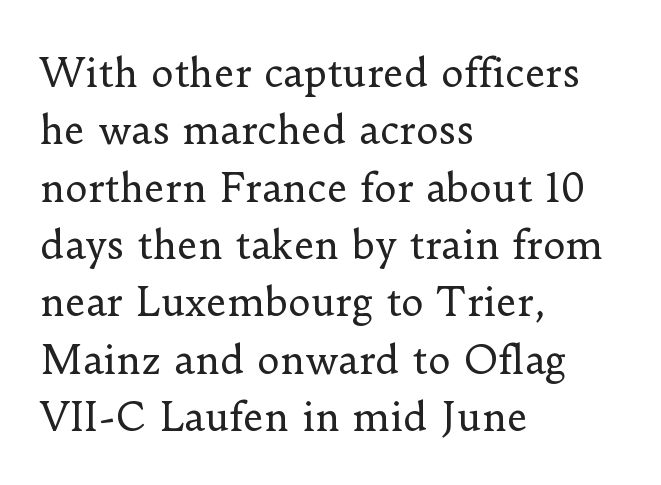
{"serif": "yes", "italic": "no", "bold": "no", "weight": "regular", "width": "normal", "stroke_contrast": "low", "x_height": "small", "monospaced": "no", "underline": "no", "align": "left", "line_spacing": "normal", "line_spacing_ratio": 1.47, "letter_spacing": "normal", "letter_spacing_em": 0.0, "glyph_px": 39}
